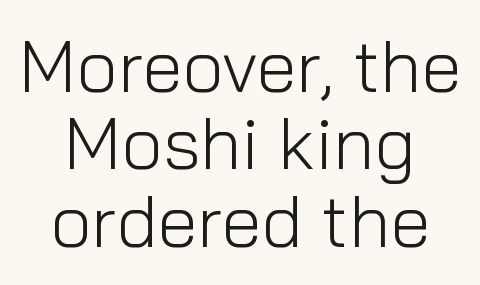
Q: Is the text bold? A: No.
Q: Is the text italic (slanted)? A: No, it is upright.
Q: Is the typeface a serif or a sans-serif typeface? A: Sans-serif.
Q: Is the text underlined? A: No.
Q: How is the paragraph aligned? A: Centered.
Q: Is the spacing between letters normal or unusually wide? A: Normal.
Q: Is the spacing between lines tight, normal or loose? A: Tight.
Q: Width (condensed, normal, or wide)? A: Normal.
Q: Stroke contrast? A: Low.
Q: x-height? A: Medium.
Q: Monospaced? A: No.
